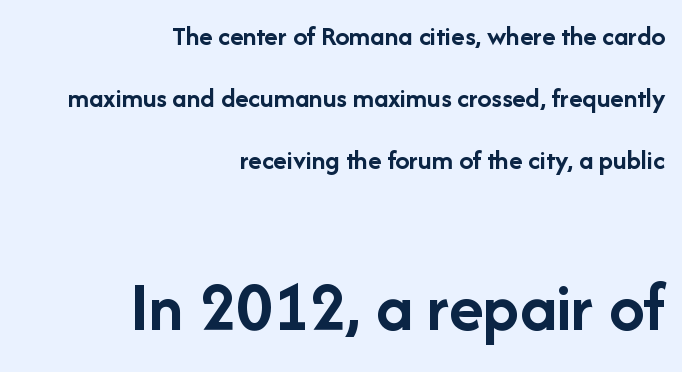
{"serif": "no", "italic": "no", "bold": "yes", "weight": "semibold", "width": "normal", "stroke_contrast": "low", "x_height": "medium", "monospaced": "no", "underline": "no", "align": "right", "line_spacing": "loose", "line_spacing_ratio": 2.21, "letter_spacing": "normal", "letter_spacing_em": 0.0, "larger_block": "second", "size_ratio": 2.54, "glyph_px": 71}
